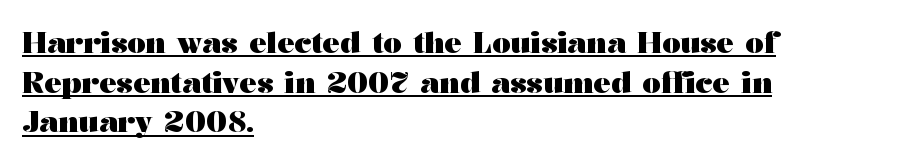
The image shows 29 px heavy, wide serif type, upright; set left-aligned, normal line spacing (1.37x), normal letter spacing, underlined; medium stroke contrast and a medium x-height.
